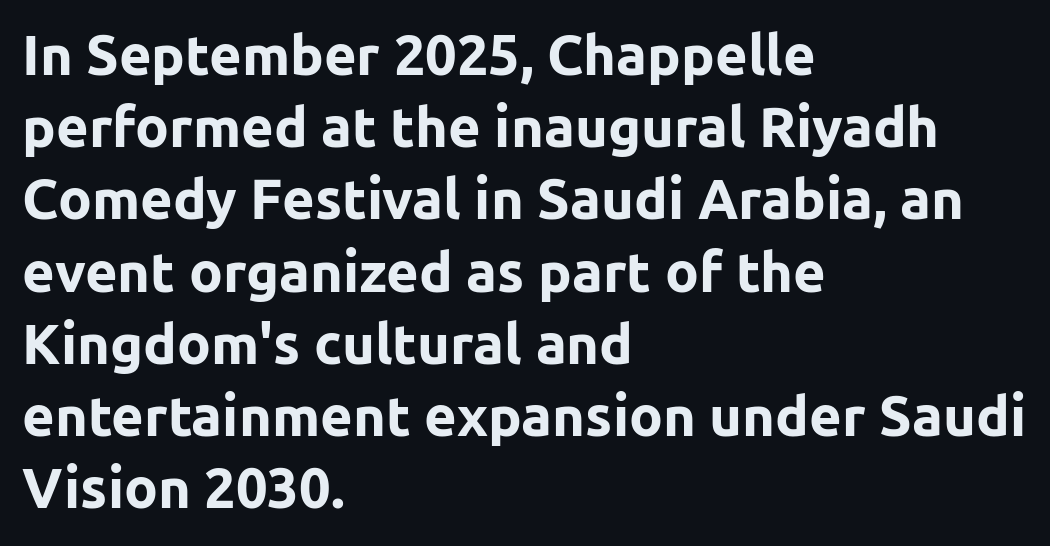
The horizontal fit of the characters is conventional and even. Regarding leading, the lines here are spaced in the standard way. The rendering uses natural spacing where letterforms have individual widths. Every character sits straight up, as roman type does. Type style note: lacks serifs.
